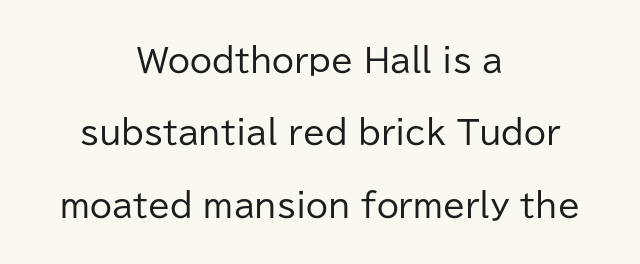
The image shows 32 px regular-weight sans-serif type, upright; set centered, loose line spacing (2.26x), normal letter spacing, not underlined; low stroke contrast and a medium x-height.
